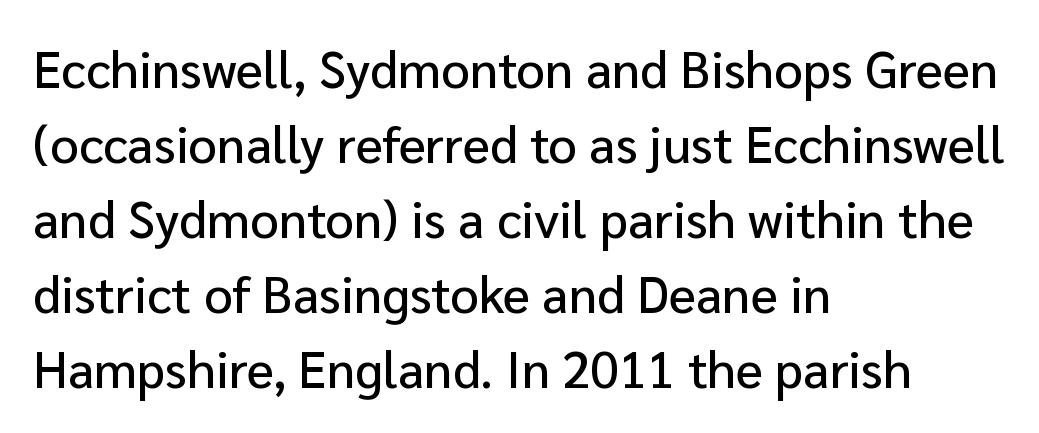
The image shows 51 px sans-serif type, upright; set left-aligned, normal line spacing (1.47x), normal letter spacing, not underlined; low stroke contrast and a medium x-height.
